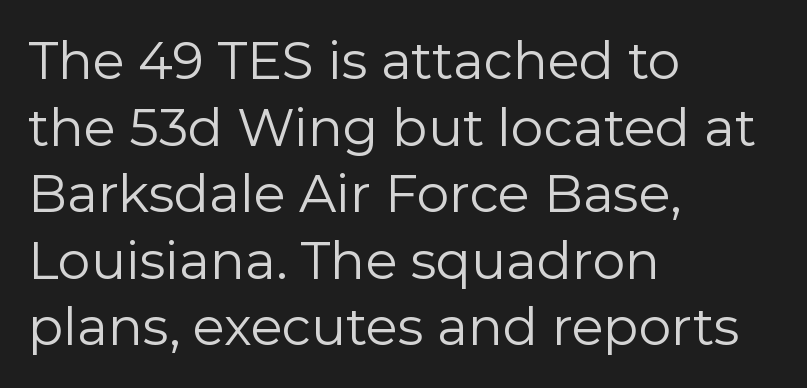
Stem width sits at or under what a default text font uses. Nothing sits at the stroke ends, so this counts as sans-serif. Decoration check: the copy has no underline. Quick note: not italic, upright.
